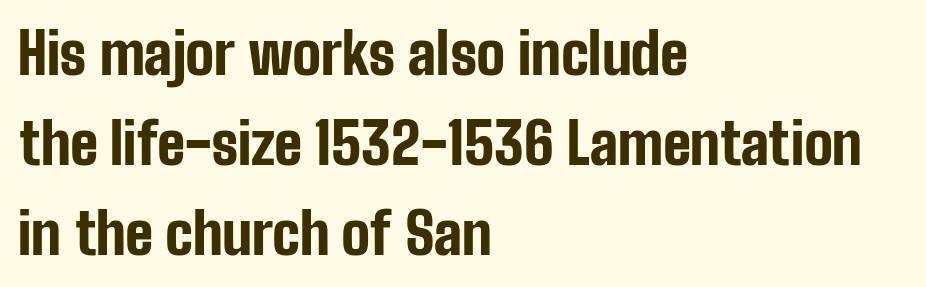
The characters look thick and weighty, a clear bold. Think of a printed novel: that variable character pitch is what you see here. Caption: multi-line text, flush left, ragged right. These lines keep a tight, regular rhythm from letter to letter. Rule under the text: the space is simply empty. In terms of posture, this sample is upright.
